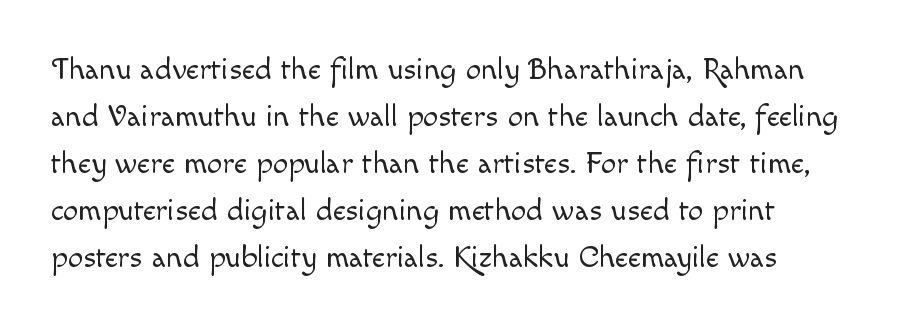
{"italic": "no", "bold": "no", "weight": "light", "width": "normal", "x_height": "small", "monospaced": "no", "underline": "no", "align": "left", "line_spacing": "normal", "line_spacing_ratio": 1.52, "letter_spacing": "normal", "letter_spacing_em": 0.0, "glyph_px": 31}
